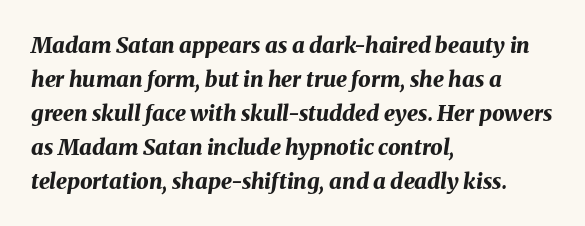
Weight: bold. You can tell it's italic because the verticals aren't actually vertical. The designer left line spacing at the default. Between one letter and the next there's only the usual sliver of space.
